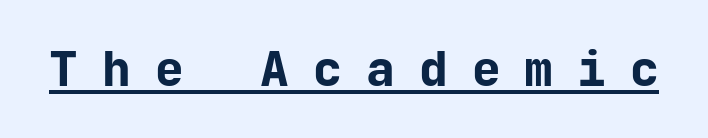
A typesetter would label this face a sans. Monospaced: the letters line up in strict vertical columns. This is roman type, the default non-slanted kind. Like a heading marked for emphasis, these lines bear an underscore.
